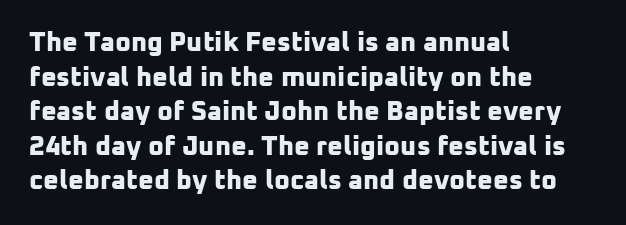
Evenly set lines give the paragraph a standard silhouette. Check under the words: just untouched page. Every letter is thick-stroked: bold, no question. Horizontal alignment here is leftward, the default for most running prose. Observe the ordinary spacing: letters are neighbours, not strangers.
